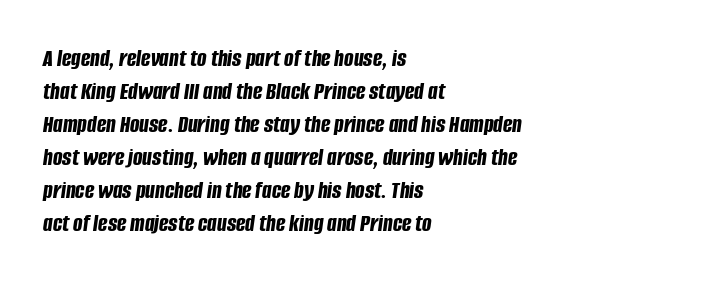
Words appear dense and cohesive because spacing is normal. Line starts are locked; line ends wander. These words are printed bold, with thick strokes throughout. Compared with typical paragraphs, the rows here are spaced about the same. The area under the type is left untouched.
